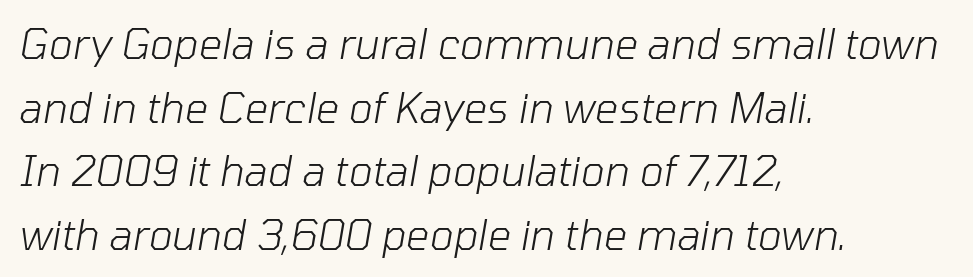
{"italic": "yes", "lean": "right", "slant_degrees": 10, "bold": "no", "weight": "light", "width": "normal", "stroke_contrast": "low", "x_height": "medium", "monospaced": "no", "underline": "no", "align": "left", "line_spacing": "normal", "line_spacing_ratio": 1.55, "letter_spacing": "normal", "letter_spacing_em": 0.0, "glyph_px": 41}
